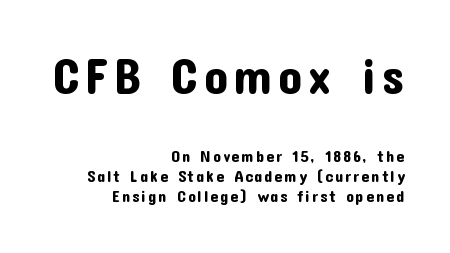
The image shows 49 px sans-serif type, upright; set right-aligned, normal line spacing (1.25x), not underlined; the first (top) block is 3.06x larger; low stroke contrast and a medium x-height.
